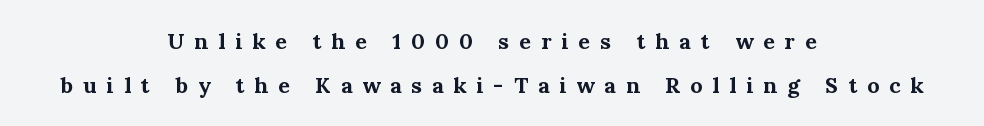
Q: Is the text bold? A: Yes.
Q: Is the text italic (slanted)? A: No, it is upright.
Q: Is the text underlined? A: No.
Q: How is the paragraph aligned? A: Centered.
Q: Is the spacing between letters normal or unusually wide? A: Unusually wide.
Q: Is the spacing between lines tight, normal or loose? A: Loose.
